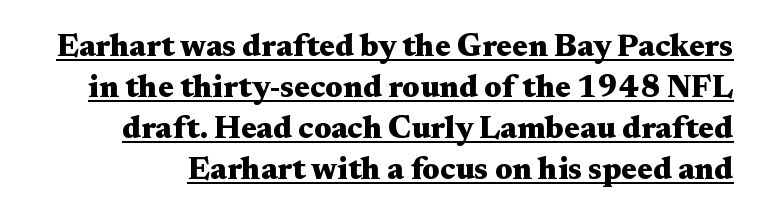
{"serif": "yes", "italic": "no", "bold": "yes", "weight": "heavy", "width": "wide", "stroke_contrast": "medium", "x_height": "medium", "monospaced": "no", "underline": "yes", "line_spacing": "normal", "line_spacing_ratio": 1.32, "letter_spacing": "normal", "letter_spacing_em": 0.0, "glyph_px": 31}
